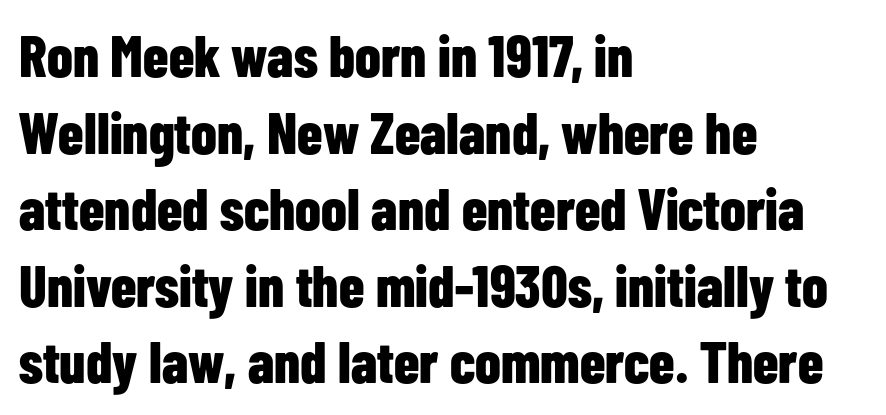
Q: Is the text bold? A: Yes.
Q: Is the text italic (slanted)? A: No, it is upright.
Q: Is the typeface a serif or a sans-serif typeface? A: Sans-serif.
Q: Is the text underlined? A: No.
Q: How is the paragraph aligned? A: Left-aligned.
Q: Is the spacing between letters normal or unusually wide? A: Normal.
Q: Is the spacing between lines tight, normal or loose? A: Normal.
Q: Width (condensed, normal, or wide)? A: Condensed.
Q: Stroke contrast? A: Low.
Q: x-height? A: Medium.
Q: Monospaced? A: No.
